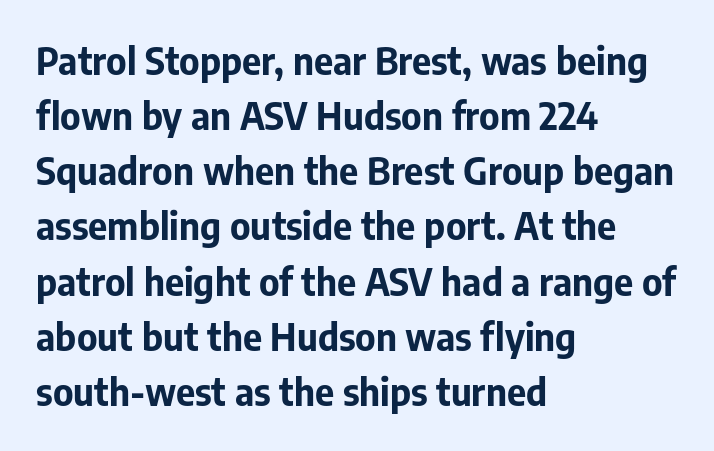
Q: Is the text bold? A: Yes.
Q: Is the text italic (slanted)? A: No, it is upright.
Q: Is the typeface a serif or a sans-serif typeface? A: Sans-serif.
Q: Is the text underlined? A: No.
Q: How is the paragraph aligned? A: Left-aligned.
Q: Is the spacing between letters normal or unusually wide? A: Normal.
Q: Is the spacing between lines tight, normal or loose? A: Normal.
Q: Width (condensed, normal, or wide)? A: Normal.
Q: Stroke contrast? A: Low.
Q: x-height? A: Medium.
Q: Monospaced? A: No.
